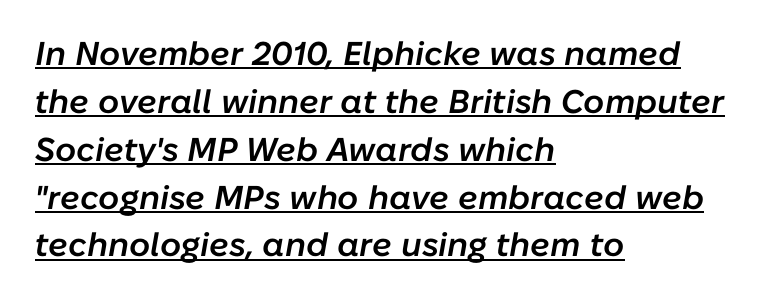
When letters slant like this, we call the style italic. These lines sit exactly where default settings would place them. Here the glyphs are tracked normally, forming tight word shapes. A classic flush-left, rag-right setting is used for this passage. Note the varied advance widths — an 'i' is clearly narrower than an 'm'. This rendering features underlined lettering.
